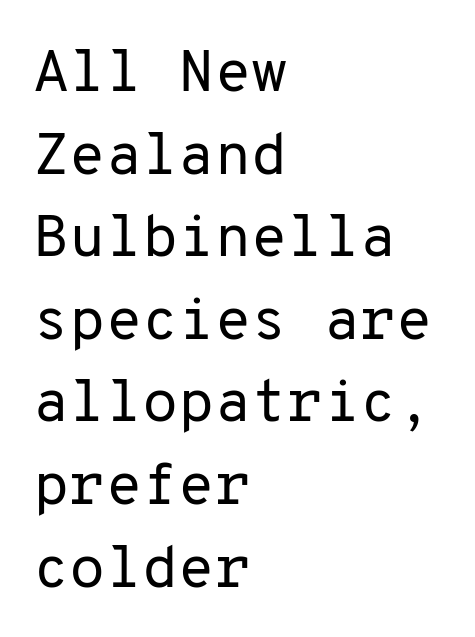
The image shows 59 px regular-weight sans-serif type, upright, monospaced; set left-aligned, normal line spacing (1.4x), normal letter spacing, not underlined; low stroke contrast and a medium x-height.
